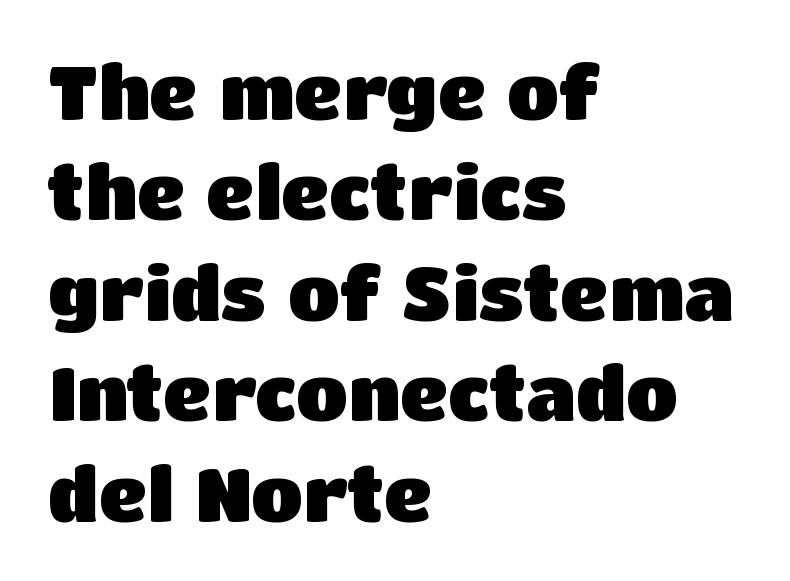
{"serif": "no", "italic": "no", "bold": "yes", "weight": "heavy", "width": "normal", "stroke_contrast": "low", "x_height": "large", "monospaced": "no", "underline": "no", "align": "left", "line_spacing": "normal", "line_spacing_ratio": 1.34, "letter_spacing": "normal", "letter_spacing_em": 0.0, "glyph_px": 75}
